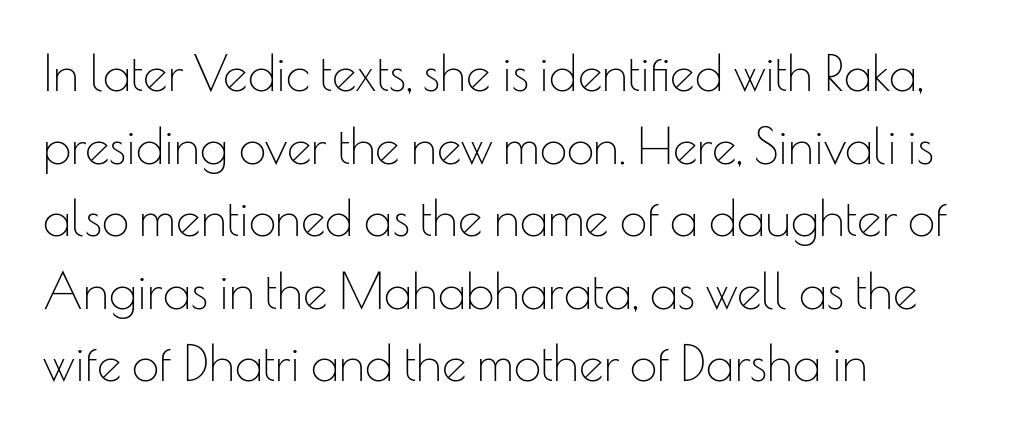
Q: Is the text bold? A: No.
Q: Is the text italic (slanted)? A: No, it is upright.
Q: Is the typeface a serif or a sans-serif typeface? A: Sans-serif.
Q: Is the text underlined? A: No.
Q: How is the paragraph aligned? A: Left-aligned.
Q: Is the spacing between letters normal or unusually wide? A: Normal.
Q: Is the spacing between lines tight, normal or loose? A: Normal.
Q: Width (condensed, normal, or wide)? A: Normal.
Q: Stroke contrast? A: Low.
Q: x-height? A: Small.
Q: Monospaced? A: No.
